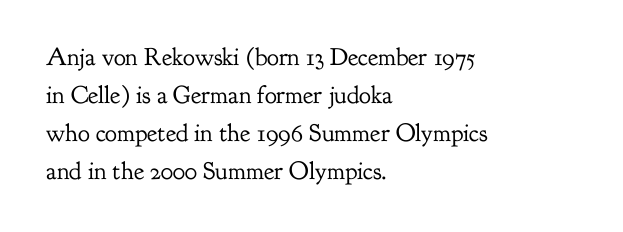
The font's upright variant was chosen for this text. The specimen omits any rule beneath the text block's lines. All the whitespace from short lines collects on the right. Tracking here is standard; glyphs follow each other at the usual distance.
